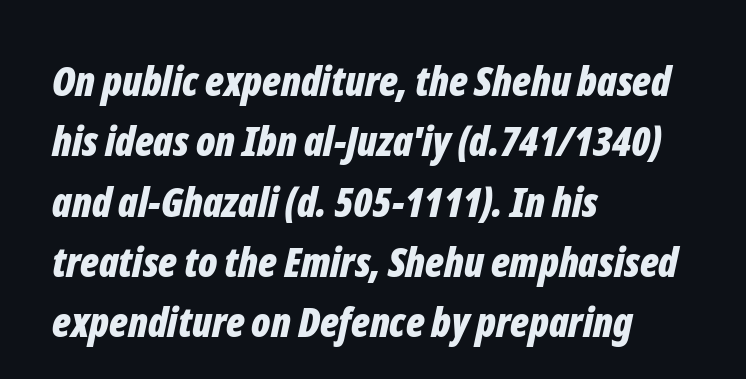
The glyphs are unaccompanied by any horizontal stroke below them. The type is set solid horizontally, with unmodified tracking. The passage shown stacks its lines at a standard gap. Look at the stroke-to-counter ratio: heavy, a bold.
